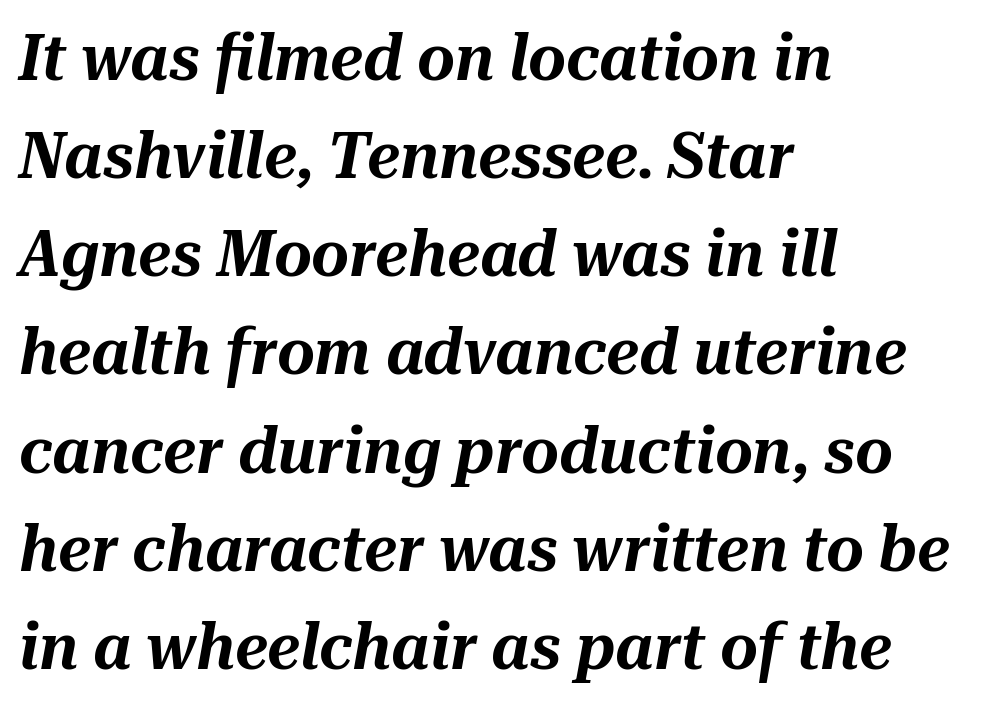
Quick note: interline space is typical. You could not count columns in this text — the font is proportionally spaced. Emphasis-style slanted type is in use. Check the space under the baseline: it is left empty.
